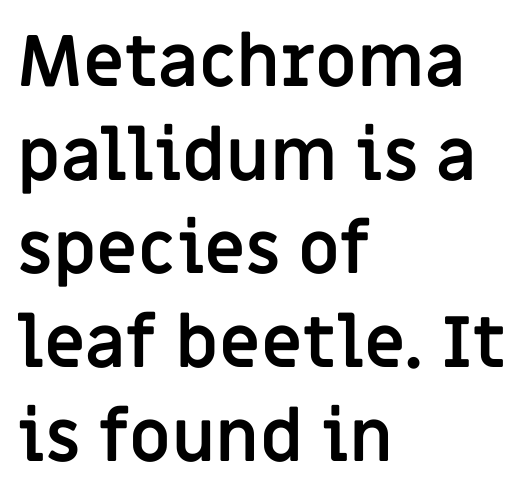
Check under the words: just untouched page. Short and long lines alike share a common starting point at left. This sample uses plain, unmodified letter spacing. Bold? Absolutely — the strokes are thick and heavy. You could not count columns in this text — the font is proportionally spaced. You can tell it's not italic because the verticals are truly vertical.
